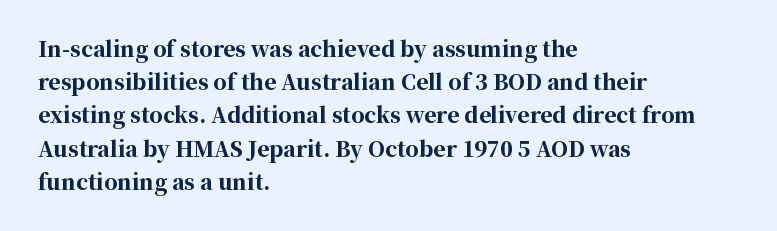
Q: Is the text bold? A: Yes.
Q: Is the text italic (slanted)? A: No, it is upright.
Q: Is the text underlined? A: No.
Q: How is the paragraph aligned? A: Left-aligned.
Q: Is the spacing between letters normal or unusually wide? A: Normal.
Q: Is the spacing between lines tight, normal or loose? A: Normal.
